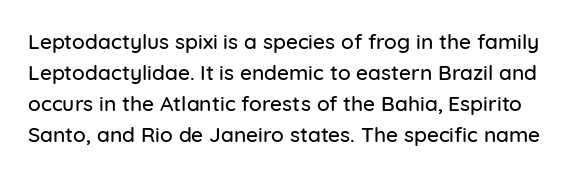
The image shows 21 px text type, upright; set normal line spacing (1.48x), normal letter spacing, not underlined.
